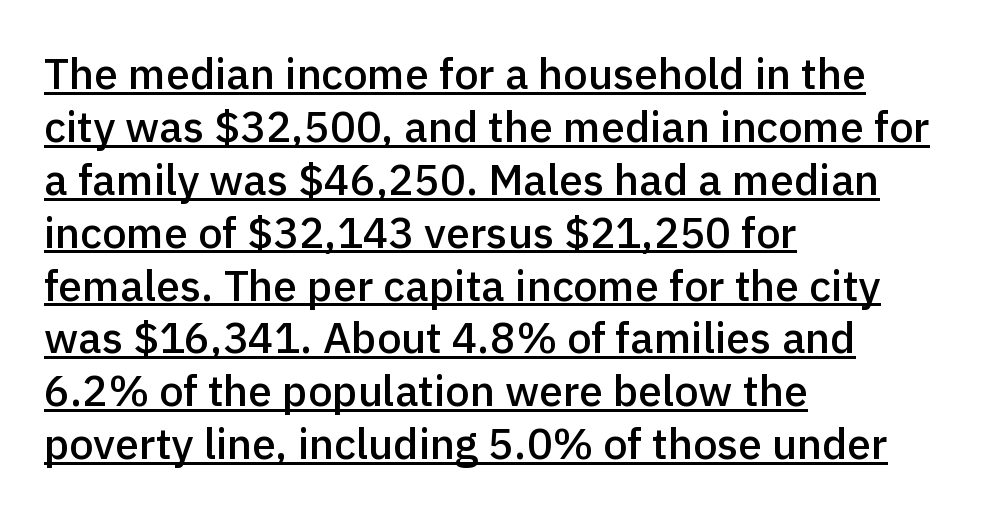
{"serif": "no", "italic": "no", "bold": "semi", "weight": "semibold", "width": "normal", "x_height": "medium", "monospaced": "no", "underline": "yes", "align": "left", "line_spacing_ratio": 1.23, "letter_spacing": "normal", "letter_spacing_em": 0.0, "glyph_px": 43}
